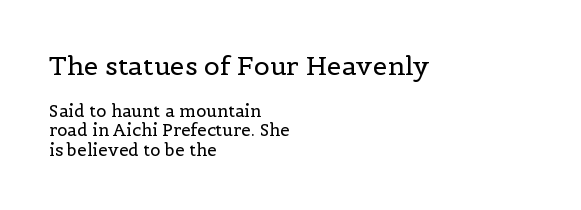
The image shows 26 px text type, upright; set left-aligned, tight line spacing (1.15x), normal letter spacing, not underlined; the first (top) block is 1.53x larger.
